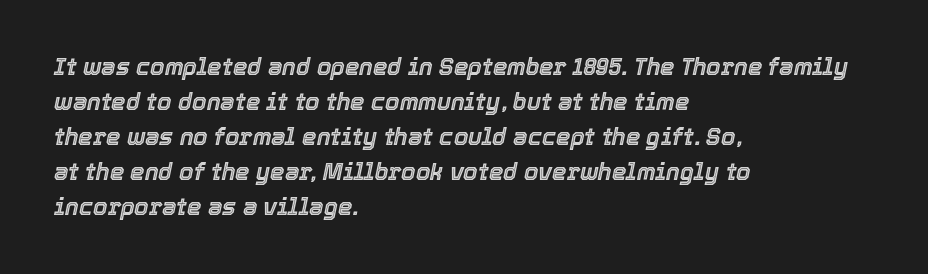
Q: Is the text italic (slanted)? A: Yes, it leans right by about 12 degrees.
Q: Is the text underlined? A: No.
Q: How is the paragraph aligned? A: Left-aligned.
Q: Is the spacing between letters normal or unusually wide? A: Normal.
Q: Is the spacing between lines tight, normal or loose? A: Normal.
